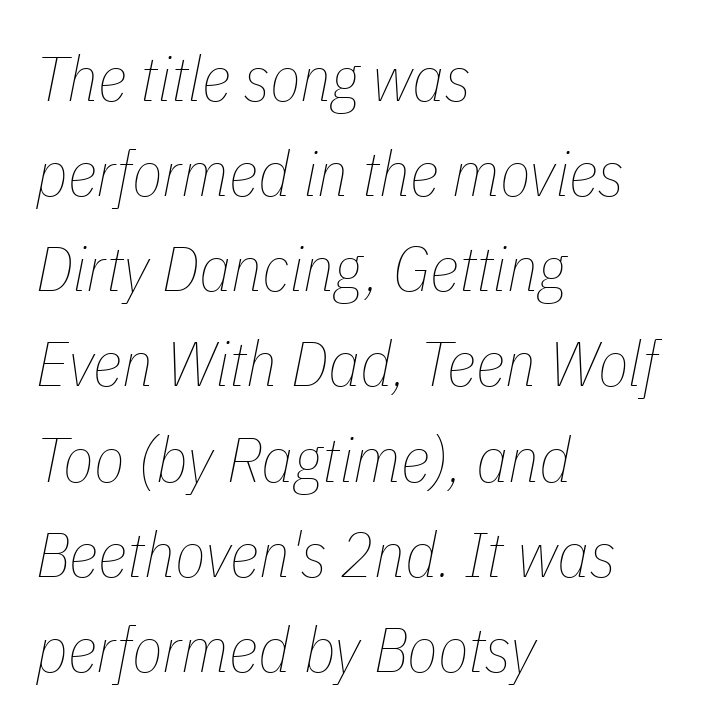
The image shows 63 px thin, condensed type, italic (leaning right); set left-aligned, normal line spacing (1.51x), normal letter spacing, not underlined; low stroke contrast and a medium x-height.
